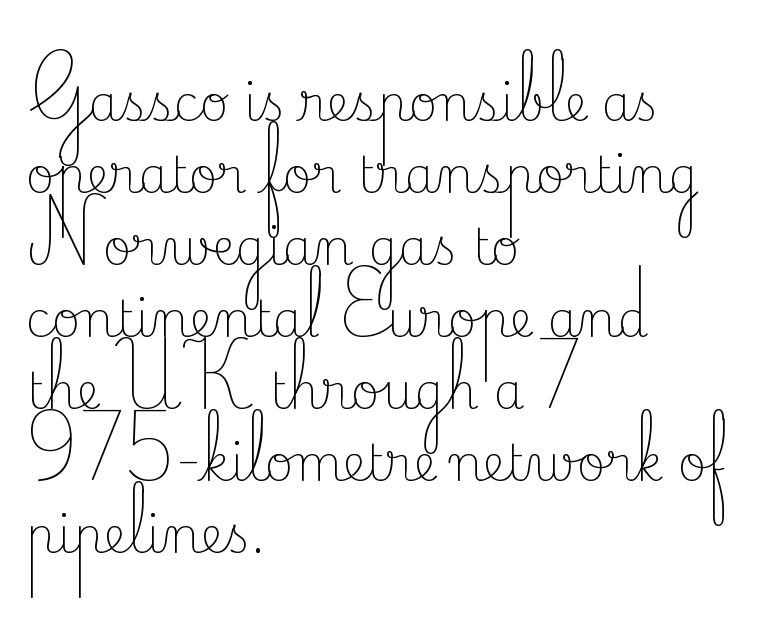
Check under the words: just untouched page. The passage shown is typeset with a serif family. Casual observation: everything's shoved over to the left. The face used here is proportionally spaced, like ordinary book or web type. The letterforms sit shoulder to shoulder at normal distance.
